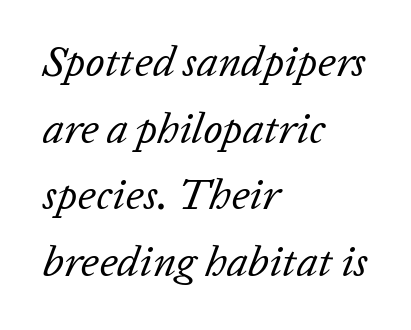
Q: Is the text bold? A: No.
Q: Is the text italic (slanted)? A: Yes, it leans right by about 20 degrees.
Q: Is the text underlined? A: No.
Q: How is the paragraph aligned? A: Left-aligned.
Q: Is the spacing between letters normal or unusually wide? A: Normal.
Q: Is the spacing between lines tight, normal or loose? A: Normal.
Q: Width (condensed, normal, or wide)? A: Normal.
Q: Stroke contrast? A: Low.
Q: x-height? A: Medium.
Q: Monospaced? A: No.
